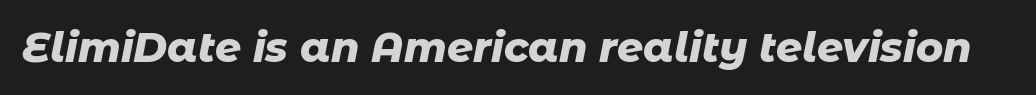
Q: Is the text bold? A: Yes.
Q: Is the text italic (slanted)? A: Yes, it leans right by about 11 degrees.
Q: Is the text underlined? A: No.
Q: Is the spacing between letters normal or unusually wide? A: Normal.
Q: Width (condensed, normal, or wide)? A: Normal.
Q: Stroke contrast? A: Low.
Q: x-height? A: Medium.
Q: Monospaced? A: No.
